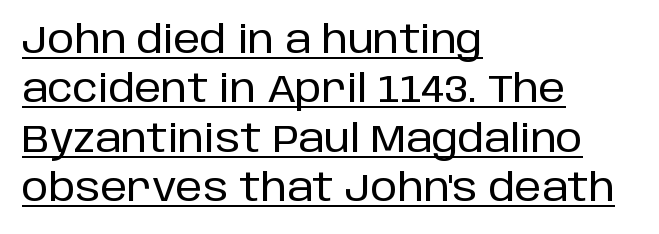
Q: Is the text italic (slanted)? A: No, it is upright.
Q: Is the typeface a serif or a sans-serif typeface? A: Sans-serif.
Q: Is the text underlined? A: Yes.
Q: How is the paragraph aligned? A: Left-aligned.
Q: Is the spacing between letters normal or unusually wide? A: Normal.
Q: Is the spacing between lines tight, normal or loose? A: Normal.
Q: Width (condensed, normal, or wide)? A: Normal.
Q: Stroke contrast? A: Low.
Q: x-height? A: Large.
Q: Monospaced? A: No.
